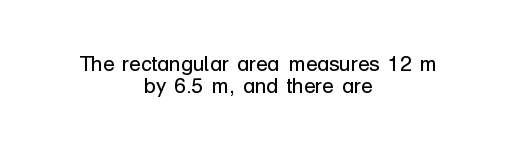
Q: Is the text bold? A: No.
Q: Is the text italic (slanted)? A: No, it is upright.
Q: Is the text underlined? A: No.
Q: How is the paragraph aligned? A: Centered.
Q: Is the spacing between letters normal or unusually wide? A: Normal.
Q: Is the spacing between lines tight, normal or loose? A: Tight.
